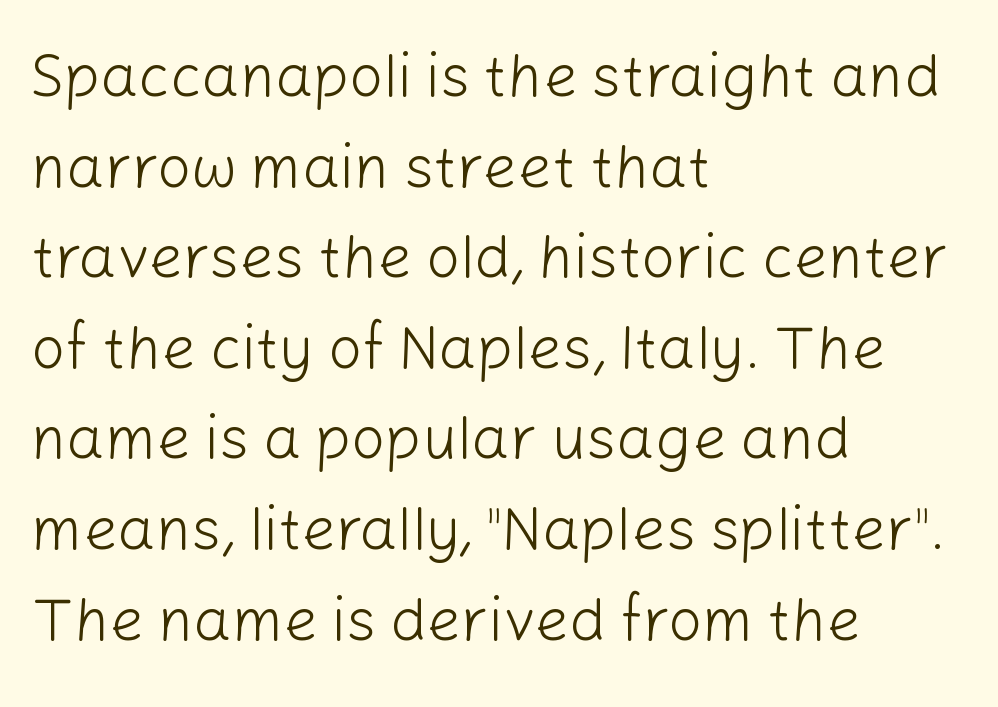
The image shows 60 px light sans-serif type, upright; set left-aligned, normal line spacing (1.51x), normal letter spacing, not underlined; low stroke contrast and a medium x-height.
